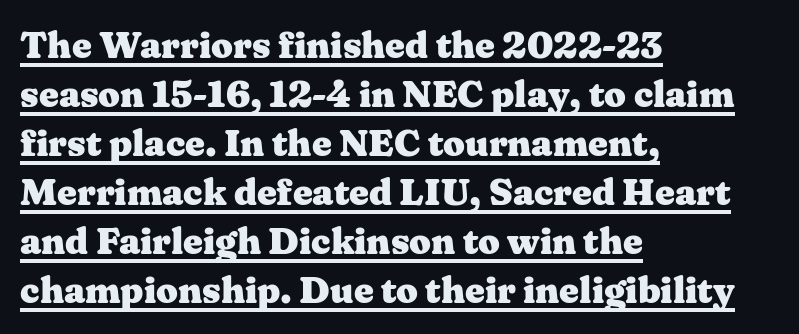
The image shows 38 px heavy, wide serif type, upright; set left-aligned, normal line spacing (1.29x), normal letter spacing, underlined; medium stroke contrast and a medium x-height.
